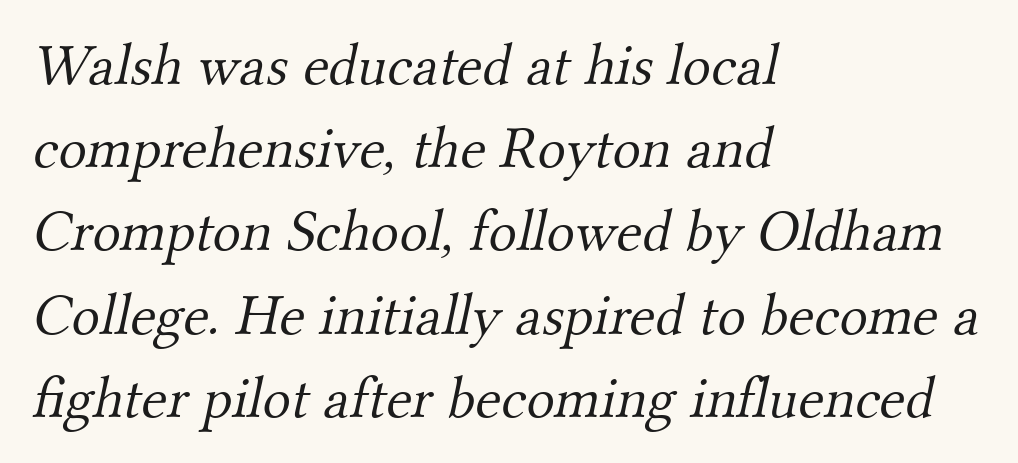
The image shows 59 px light serif type; set left-aligned, normal line spacing (1.41x), normal letter spacing, not underlined; medium stroke contrast and a small x-height.
